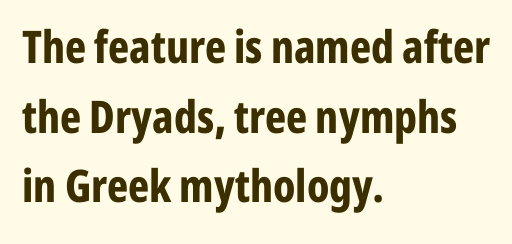
{"serif": "no", "italic": "no", "bold": "yes", "weight": "bold", "width": "condensed", "stroke_contrast": "low", "x_height": "medium", "monospaced": "no", "underline": "no", "align": "left", "line_spacing": "normal", "line_spacing_ratio": 1.55, "letter_spacing": "normal", "letter_spacing_em": 0.0, "glyph_px": 45}
